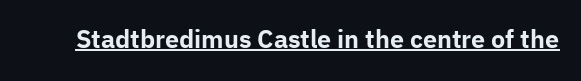
Q: Is the text bold? A: Yes.
Q: Is the text italic (slanted)? A: No, it is upright.
Q: Is the text underlined? A: Yes.
Q: Is the spacing between letters normal or unusually wide? A: Normal.
